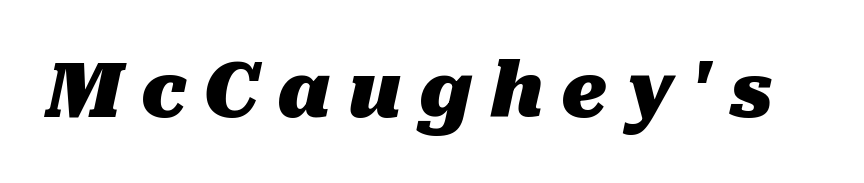
The image shows 75 px heavy type, italic (leaning right); set unusually wide letter spacing (+0.24 em), not underlined; medium stroke contrast and a medium x-height.
